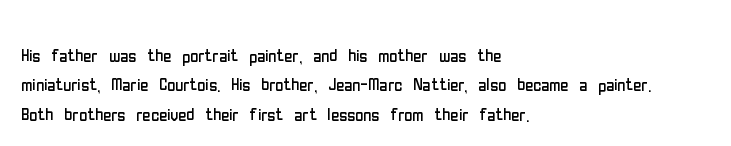
{"italic": "no", "bold": "no", "underline": "no", "align": "left", "line_spacing": "normal", "line_spacing_ratio": 1.33, "letter_spacing": "normal", "letter_spacing_em": 0.0, "glyph_px": 22}
